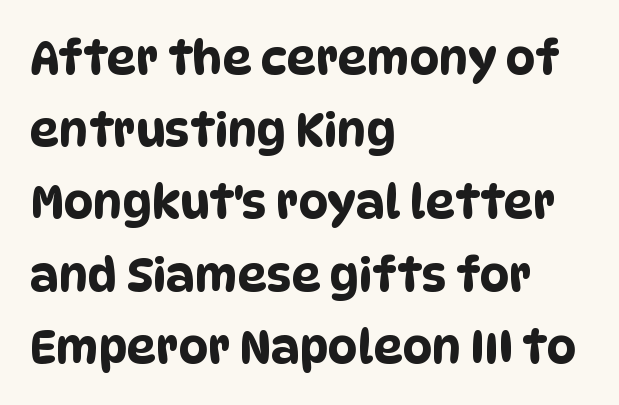
What kind of face is this? One without serifs — a sans. The glyphs are unaccompanied by any horizontal stroke below them. Character widths vary here, with narrow letters taking less room than wide ones. Is the letter spacing exaggerated? No — it looks like the ordinary default.
